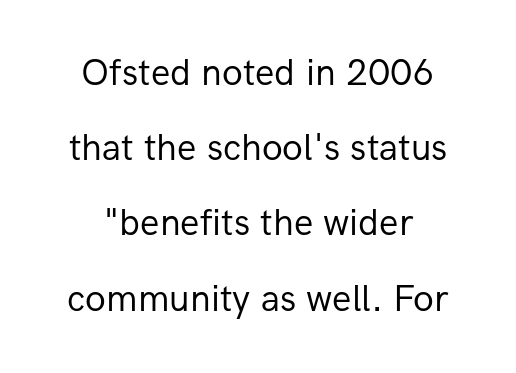
The typesetting does not lean heavy: it is not bold. If you folded the block vertically in half, each line would mirror itself in length. Short note: letters normally spaced. Honestly, the rows look like they've been pulled way apart.
